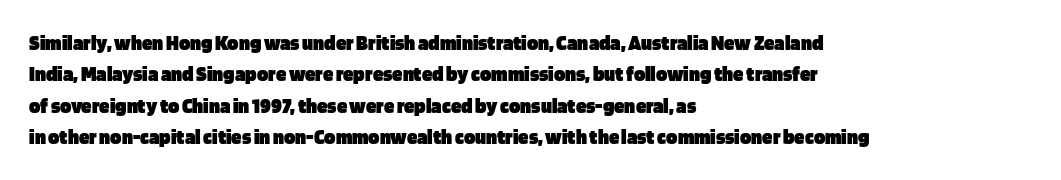
{"italic": "no", "bold": "yes", "underline": "no", "align": "left", "line_spacing": "normal", "line_spacing_ratio": 1.5, "letter_spacing": "normal", "letter_spacing_em": 0.0, "glyph_px": 21}
